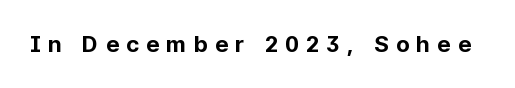
Q: Is the text bold? A: Yes.
Q: Is the text italic (slanted)? A: No, it is upright.
Q: Is the text underlined? A: No.
Q: Is the spacing between letters normal or unusually wide? A: Unusually wide.
